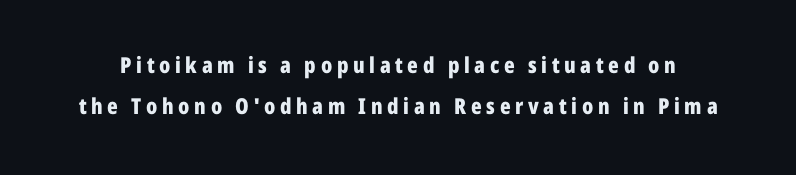
{"italic": "no", "bold": "yes", "underline": "no", "line_spacing_ratio": 1.85, "letter_spacing": "wide", "letter_spacing_em": 0.21, "glyph_px": 22}
